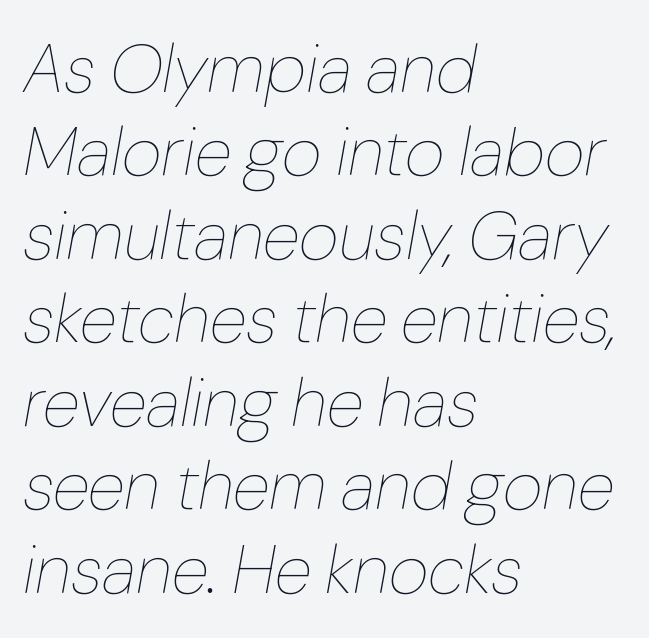
Q: Is the text bold? A: No.
Q: Is the text italic (slanted)? A: Yes, it leans right by about 10 degrees.
Q: Is the text underlined? A: No.
Q: How is the paragraph aligned? A: Left-aligned.
Q: Is the spacing between letters normal or unusually wide? A: Normal.
Q: Width (condensed, normal, or wide)? A: Normal.
Q: Stroke contrast? A: Low.
Q: x-height? A: Medium.
Q: Monospaced? A: No.
